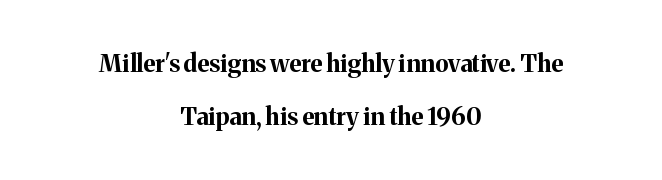
Q: Is the text bold? A: Yes.
Q: Is the text italic (slanted)? A: No, it is upright.
Q: Is the text underlined? A: No.
Q: How is the paragraph aligned? A: Centered.
Q: Is the spacing between letters normal or unusually wide? A: Normal.
Q: Is the spacing between lines tight, normal or loose? A: Loose.
